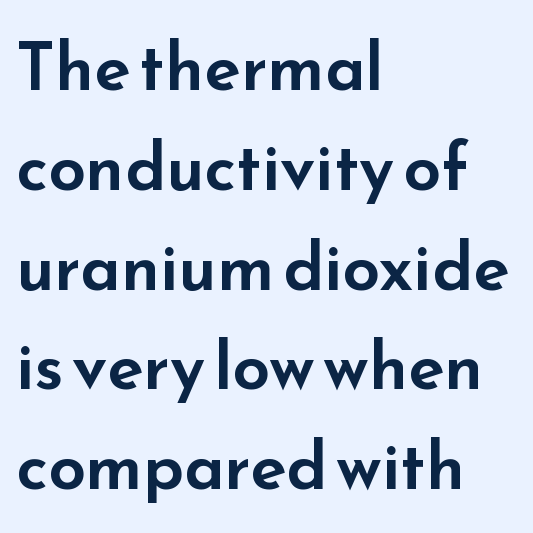
The image shows 67 px wide sans-serif type, upright; set left-aligned, normal line spacing (1.49x), normal letter spacing, not underlined; low stroke contrast and a small x-height.
